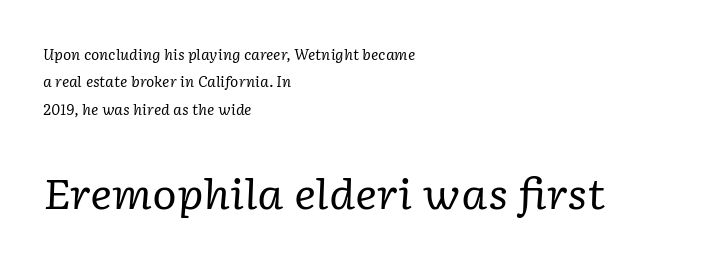
The image shows 42 px regular-weight serif type, italic (leaning right); set left-aligned, loose line spacing (1.96x), normal letter spacing, not underlined; the second (bottom) block is 3.0x larger; low stroke contrast and a medium x-height.
